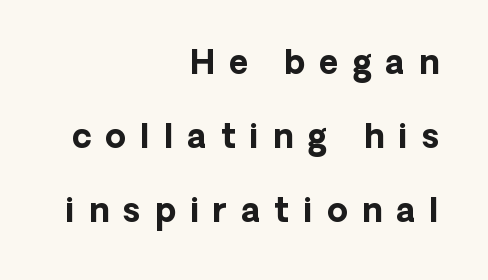
{"serif": "no", "italic": "no", "bold": "yes", "weight": "bold", "width": "normal", "stroke_contrast": "low", "x_height": "medium", "monospaced": "no", "underline": "no", "align": "right", "line_spacing": "loose", "line_spacing_ratio": 2.24, "letter_spacing": "wide", "letter_spacing_em": 0.43, "glyph_px": 33}
